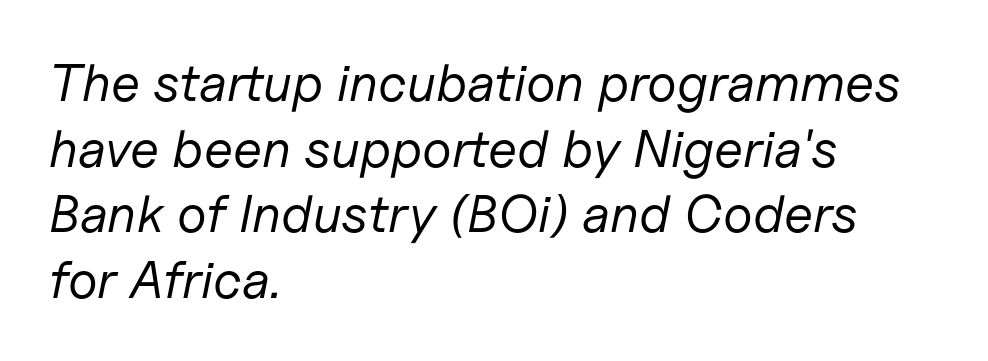
Bold? No — there's no thickening of the strokes. Lines of text with bare space underneath. The rendering uses natural spacing where letterforms have individual widths. The paragraph has a hard left edge and a soft right edge.
